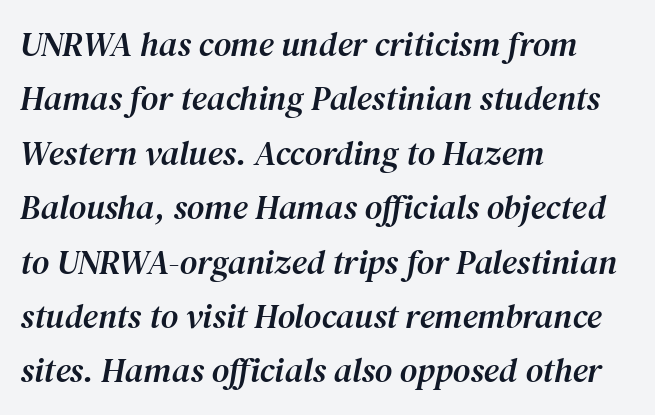
A typesetter would call this zero additional tracking. This sample is left-justified, so line endings fall wherever the words run out. Check the space under the baseline: it is left empty. Baseline-to-baseline distance is the conventional proportion of letter height. You can tell it's italic because the verticals aren't actually vertical. Are there feet on the stems? There are — it's a serif.
